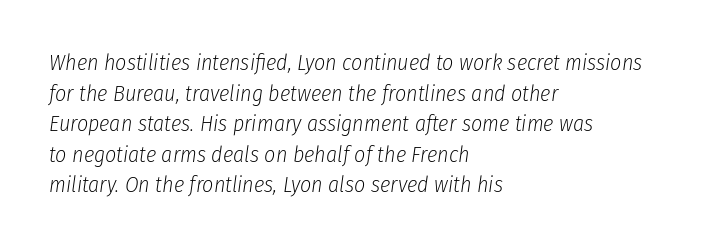
{"italic": "yes", "lean": "right", "slant_degrees": 8, "bold": "no", "underline": "no", "align": "left", "line_spacing": "normal", "line_spacing_ratio": 1.39, "letter_spacing": "normal", "letter_spacing_em": 0.0, "glyph_px": 22}
